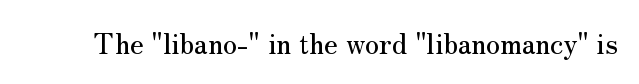
Varying glyph widths throughout — classic text-font behaviour. Here the glyphs are tracked normally, forming tight word shapes. Every stem runs plumb, perpendicular to the baseline. The specimen omits any rule beneath the text block's lines.
